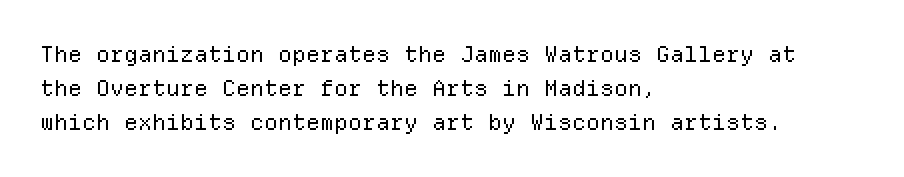
{"italic": "no", "bold": "no", "underline": "no", "align": "left", "line_spacing": "normal", "line_spacing_ratio": 1.55, "letter_spacing": "normal", "letter_spacing_em": 0.0, "glyph_px": 22}
